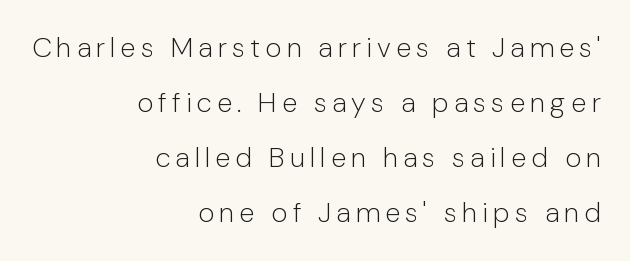
The image shows 28 px light sans-serif type, upright; set right-aligned, loose line spacing (1.97x), not underlined; low stroke contrast and a medium x-height.
